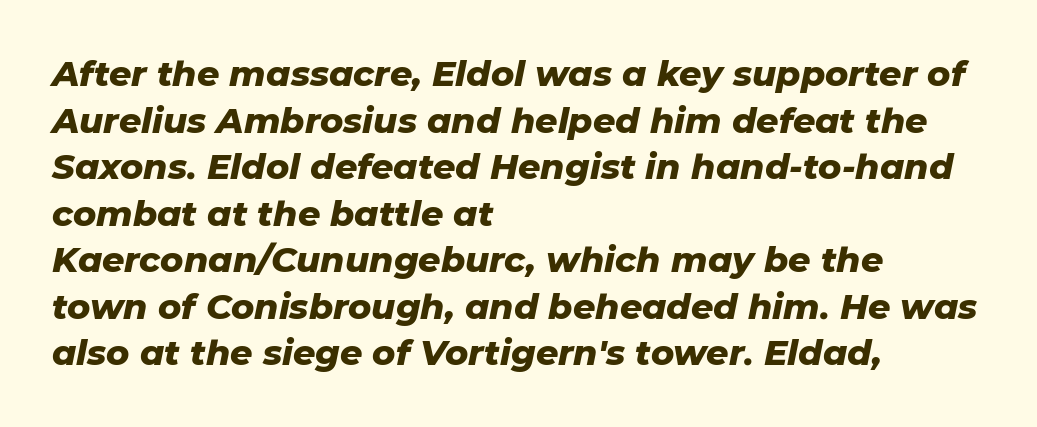
{"italic": "yes", "lean": "right", "slant_degrees": 11, "bold": "yes", "weight": "heavy", "width": "normal", "stroke_contrast": "low", "x_height": "medium", "monospaced": "no", "underline": "no", "align": "left", "line_spacing": "normal", "line_spacing_ratio": 1.33, "letter_spacing": "normal", "letter_spacing_em": 0.0, "glyph_px": 35}
